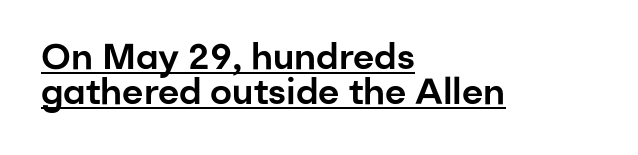
Q: Is the text italic (slanted)? A: No, it is upright.
Q: Is the typeface a serif or a sans-serif typeface? A: Sans-serif.
Q: Is the text underlined? A: Yes.
Q: How is the paragraph aligned? A: Left-aligned.
Q: Is the spacing between letters normal or unusually wide? A: Normal.
Q: Is the spacing between lines tight, normal or loose? A: Tight.
Q: Width (condensed, normal, or wide)? A: Normal.
Q: Stroke contrast? A: Low.
Q: x-height? A: Medium.
Q: Monospaced? A: No.
